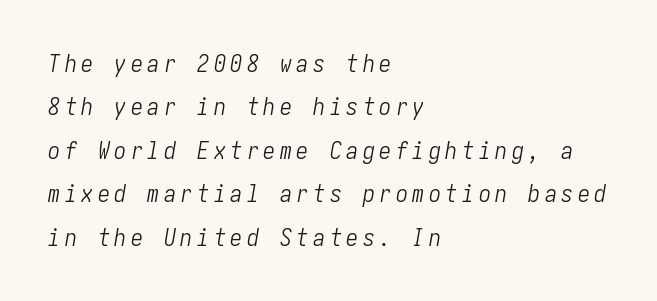
Q: Is the text bold? A: No.
Q: Is the text italic (slanted)? A: Yes, it leans right by about 10 degrees.
Q: Is the text underlined? A: No.
Q: How is the paragraph aligned? A: Left-aligned.
